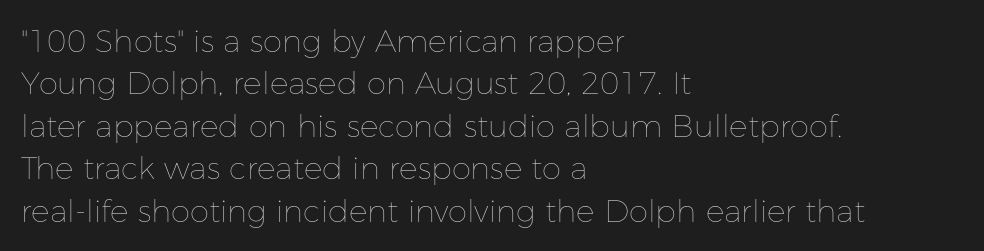
Q: Is the text bold? A: No.
Q: Is the text italic (slanted)? A: No, it is upright.
Q: Is the text underlined? A: No.
Q: How is the paragraph aligned? A: Left-aligned.
Q: Is the spacing between letters normal or unusually wide? A: Normal.
Q: Is the spacing between lines tight, normal or loose? A: Normal.
Q: Width (condensed, normal, or wide)? A: Normal.
Q: Stroke contrast? A: Low.
Q: x-height? A: Medium.
Q: Monospaced? A: No.
